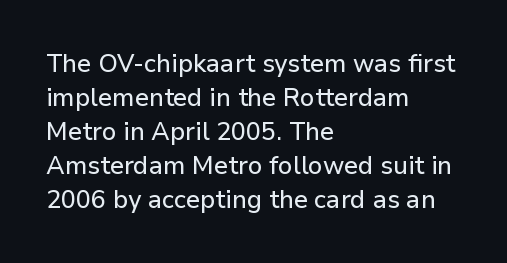
The image shows 25 px text type, upright; set left-aligned, normal line spacing (1.36x), normal letter spacing, not underlined.
